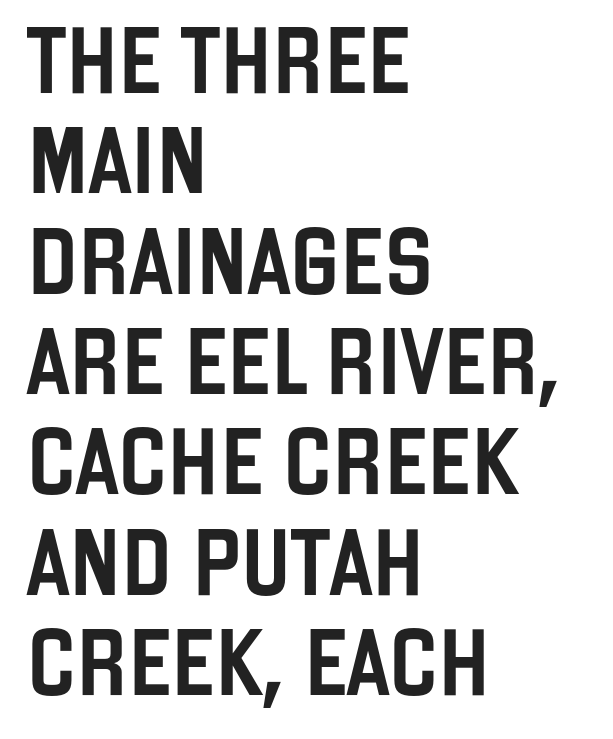
Q: Is the text italic (slanted)? A: No, it is upright.
Q: Is the typeface a serif or a sans-serif typeface? A: Sans-serif.
Q: Is the text underlined? A: No.
Q: How is the paragraph aligned? A: Left-aligned.
Q: Is the spacing between letters normal or unusually wide? A: Normal.
Q: Is the spacing between lines tight, normal or loose? A: Normal.
Q: Width (condensed, normal, or wide)? A: Condensed.
Q: Stroke contrast? A: Low.
Q: x-height? A: Large.
Q: Monospaced? A: No.
